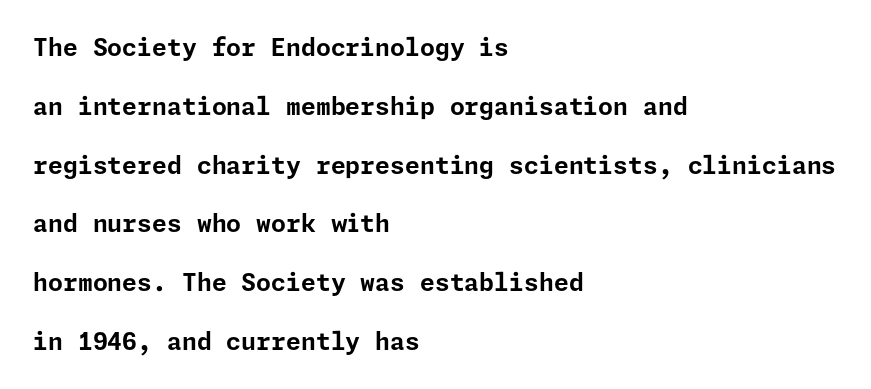
The image shows 24 px bold type, upright; set left-aligned, loose line spacing (2.45x), normal letter spacing, not underlined.
